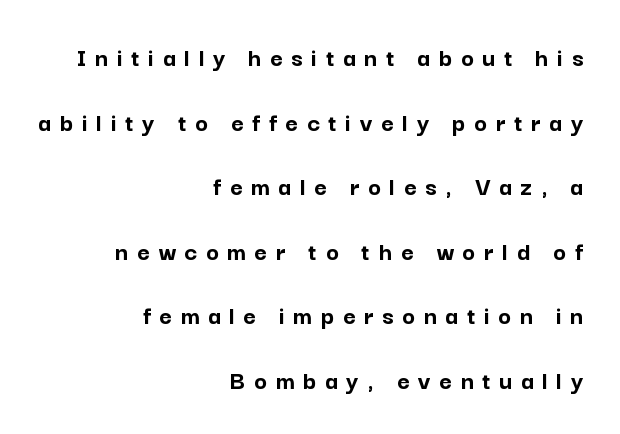
The image shows 27 px bold type, upright; set right-aligned, loose line spacing (2.39x), unusually wide letter spacing (+0.32 em), not underlined.
